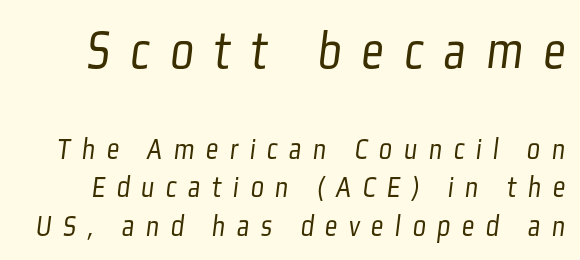
The image shows 55 px light, condensed sans-serif type; set normal line spacing (1.25x), unusually wide letter spacing (+0.37 em), not underlined; the first (top) block is 1.77x larger; low stroke contrast and a medium x-height.
